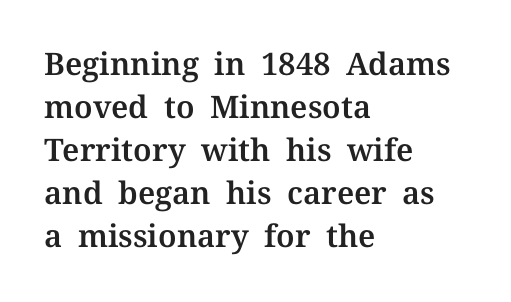
Q: Is the text italic (slanted)? A: No, it is upright.
Q: Is the typeface a serif or a sans-serif typeface? A: Serif.
Q: Is the text underlined? A: No.
Q: How is the paragraph aligned? A: Left-aligned.
Q: Is the spacing between letters normal or unusually wide? A: Normal.
Q: Is the spacing between lines tight, normal or loose? A: Normal.
Q: Width (condensed, normal, or wide)? A: Normal.
Q: Stroke contrast? A: Medium.
Q: x-height? A: Medium.
Q: Monospaced? A: No.
